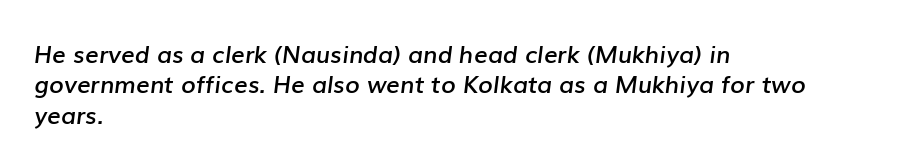
A semibold gives these letters moderate extra thickness, short of bold. The compositor pushed each line to the left boundary. The rows are spaced the way most documents space them. Posture: slanted. Words float on clear page, feet unadorned.
